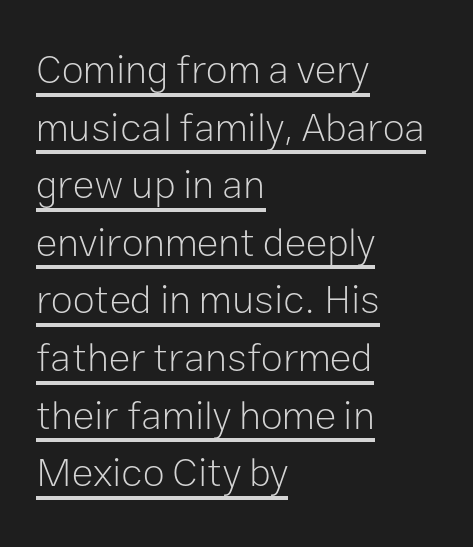
Q: Is the text bold? A: No.
Q: Is the text italic (slanted)? A: No, it is upright.
Q: Is the typeface a serif or a sans-serif typeface? A: Sans-serif.
Q: Is the text underlined? A: Yes.
Q: How is the paragraph aligned? A: Left-aligned.
Q: Is the spacing between letters normal or unusually wide? A: Normal.
Q: Is the spacing between lines tight, normal or loose? A: Normal.
Q: Width (condensed, normal, or wide)? A: Normal.
Q: Stroke contrast? A: Low.
Q: x-height? A: Medium.
Q: Monospaced? A: No.
